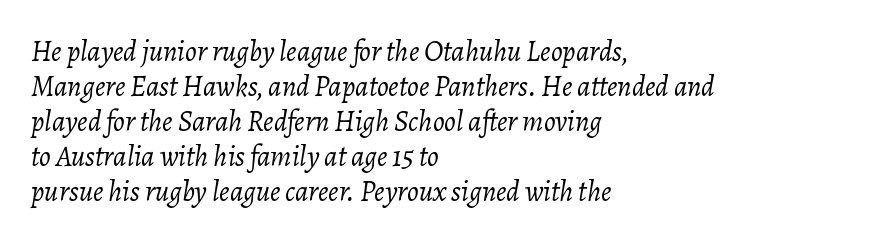
The image shows 29 px light type, italic (leaning right); set left-aligned, line spacing 1.21x, normal letter spacing, not underlined; low stroke contrast and a medium x-height.
